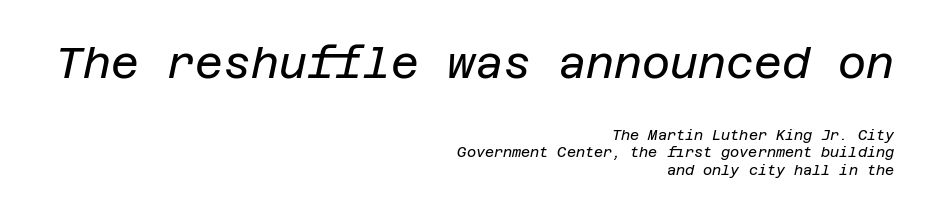
Check under the words: just untouched page. Honestly, the row spacing looks completely unremarkable. The font's italic variant was chosen for this text. Here the glyphs are tracked normally, forming tight word shapes. Right-aligned paragraph, ragged on the left.
